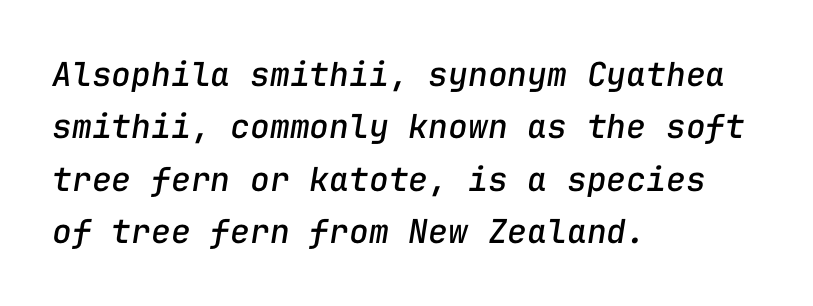
Q: Is the text italic (slanted)? A: Yes, it leans right by about 9 degrees.
Q: Is the text underlined? A: No.
Q: How is the paragraph aligned? A: Left-aligned.
Q: Is the spacing between letters normal or unusually wide? A: Normal.
Q: Is the spacing between lines tight, normal or loose? A: Normal.
Q: Width (condensed, normal, or wide)? A: Normal.
Q: Stroke contrast? A: Low.
Q: x-height? A: Medium.
Q: Monospaced? A: Yes.
